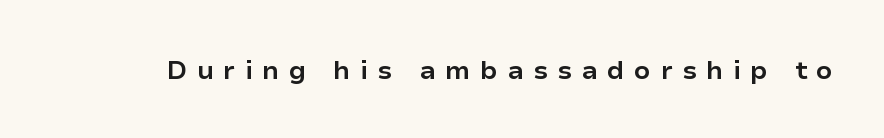
Does extra space separate the letters? Yes, quite a lot of it. The area under the type is left untouched. The typesetting leans heavy: a genuine bold. Italic? Not at all — the glyphs are vertical.
